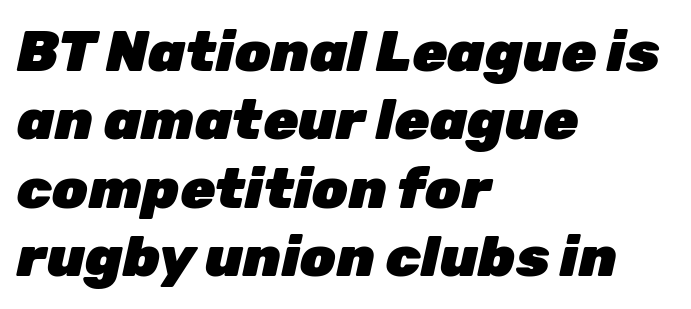
{"italic": "yes", "lean": "right", "slant_degrees": 12, "bold": "yes", "weight": "heavy", "width": "normal", "stroke_contrast": "low", "x_height": "medium", "monospaced": "no", "underline": "no", "align": "left", "line_spacing_ratio": 1.2, "letter_spacing": "normal", "letter_spacing_em": 0.0, "glyph_px": 57}
